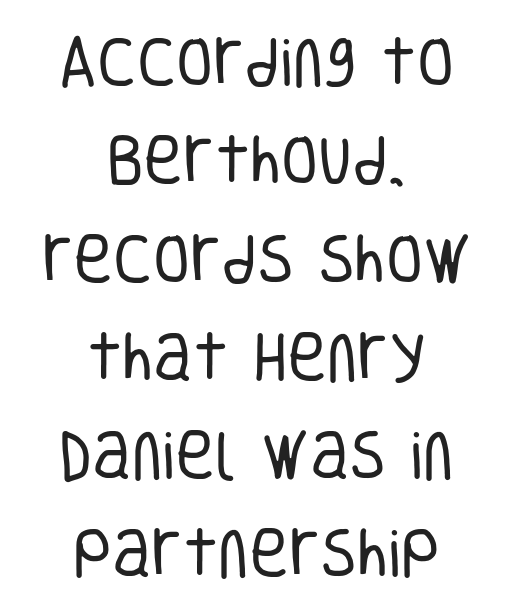
Standard letterfit; no display-style spreading of the glyphs. Note the varied advance widths — an 'i' is clearly narrower than an 'm'. I'd call this a sans setting — the letters go barefoot. Caption: multi-line text, centered on the measure.
